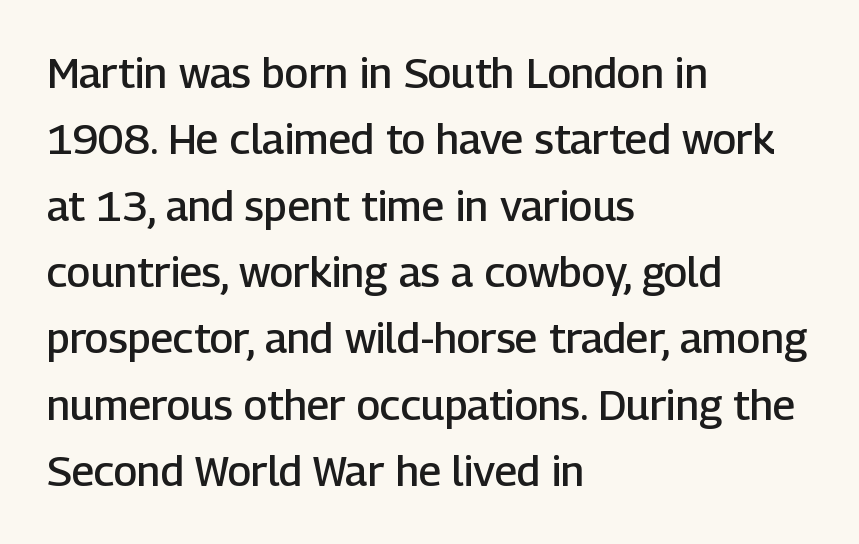
Nope, not italic — everything's standing straight. This is the in-between weight designers call semibold or demi. Character widths vary here, with narrow letters taking less room than wide ones. The paragraph has a hard left edge and a soft right edge. The vertical gap from one line to the next is medium.
